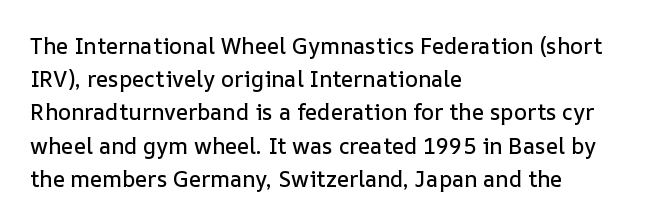
Q: Is the text italic (slanted)? A: No, it is upright.
Q: Is the text underlined? A: No.
Q: How is the paragraph aligned? A: Left-aligned.
Q: Is the spacing between letters normal or unusually wide? A: Normal.
Q: Is the spacing between lines tight, normal or loose? A: Normal.
